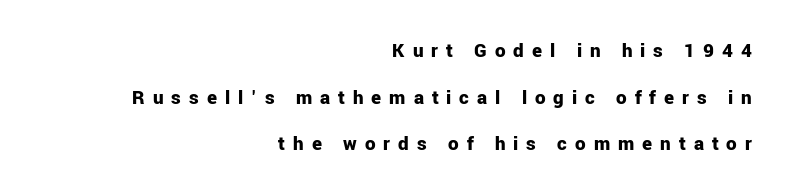
{"italic": "no", "bold": "yes", "underline": "no", "align": "right", "line_spacing": "loose", "line_spacing_ratio": 2.22, "letter_spacing": "wide", "letter_spacing_em": 0.38, "glyph_px": 21}
